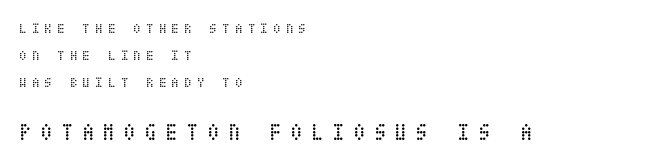
The compositor pushed each line to the left boundary. The following chunk of copy outweighs the initial chunk in type size. There is plenty of visible air inserted between adjacent glyphs. Quick note: not italic, upright. Descenders hang freely into open space. Leading is clearly above the norm, producing a sparse column.
